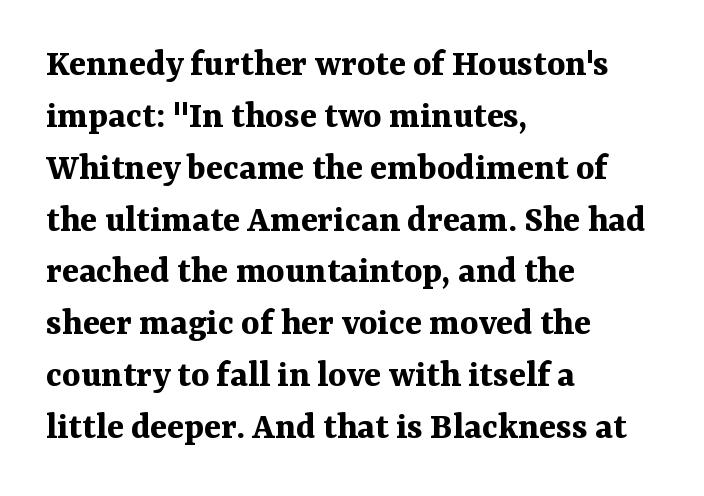
{"serif": "yes", "italic": "no", "bold": "yes", "weight": "bold", "width": "normal", "stroke_contrast": "medium", "x_height": "medium", "monospaced": "no", "underline": "no", "align": "left", "line_spacing": "normal", "line_spacing_ratio": 1.33, "letter_spacing": "normal", "letter_spacing_em": 0.0, "glyph_px": 39}
